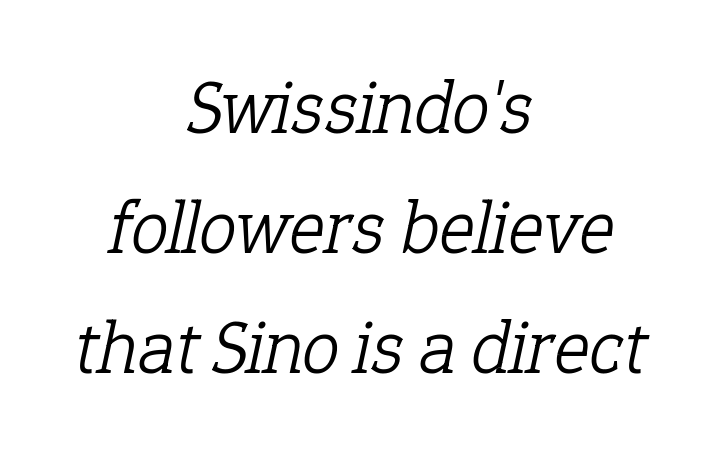
The whole block is typeset with a tilt. The rendering positions every line midway between the sides. Descender tails drop into unmarked territory. Is the type heavy? It reads as light-to-regular instead. Default kerning and tracking; the words read as compact shapes. Spacing verdict: proportional, widths tailored to each character.
